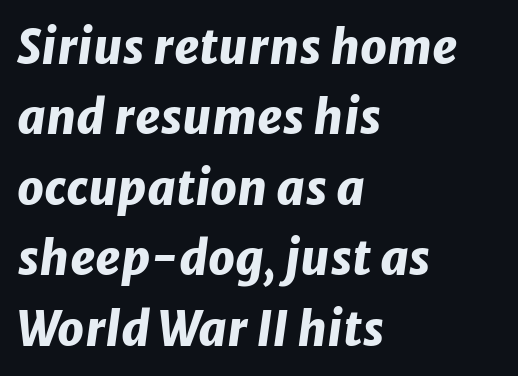
{"italic": "yes", "lean": "right", "slant_degrees": 8, "bold": "yes", "weight": "heavy", "width": "normal", "stroke_contrast": "low", "x_height": "medium", "monospaced": "no", "underline": "no", "align": "left", "line_spacing": "normal", "line_spacing_ratio": 1.5, "letter_spacing": "normal", "letter_spacing_em": 0.0, "glyph_px": 47}
